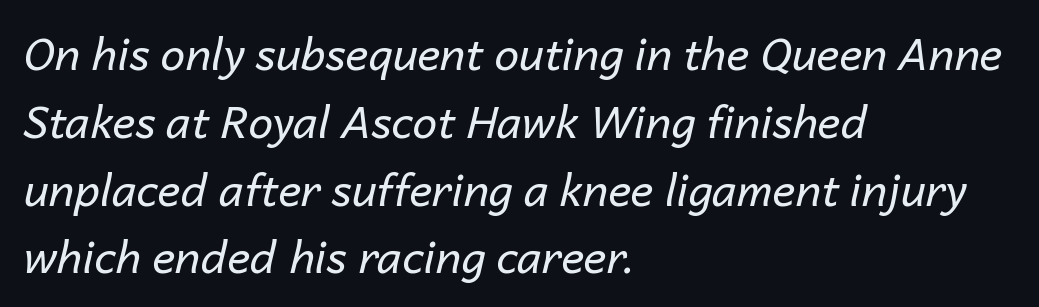
Q: Is the text bold? A: No.
Q: Is the text italic (slanted)? A: Yes, it leans right by about 14 degrees.
Q: Is the text underlined? A: No.
Q: How is the paragraph aligned? A: Left-aligned.
Q: Is the spacing between letters normal or unusually wide? A: Normal.
Q: Is the spacing between lines tight, normal or loose? A: Normal.
Q: Width (condensed, normal, or wide)? A: Normal.
Q: Stroke contrast? A: Low.
Q: x-height? A: Medium.
Q: Monospaced? A: No.
